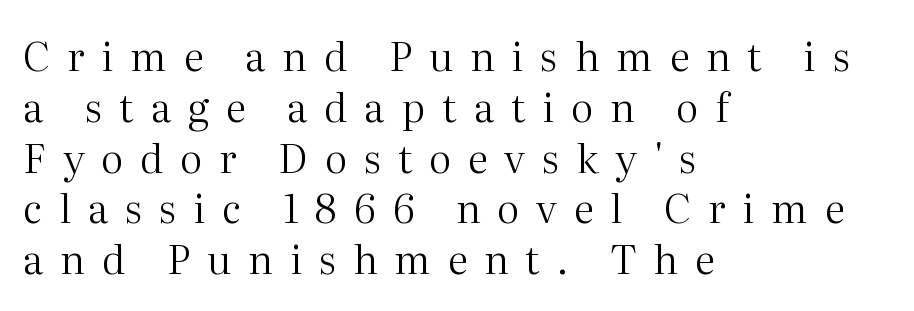
{"serif": "yes", "italic": "no", "bold": "no", "weight": "regular", "width": "normal", "stroke_contrast": "medium", "x_height": "medium", "monospaced": "no", "underline": "no", "align": "left", "line_spacing": "normal", "line_spacing_ratio": 1.27, "letter_spacing": "wide", "letter_spacing_em": 0.42, "glyph_px": 40}
